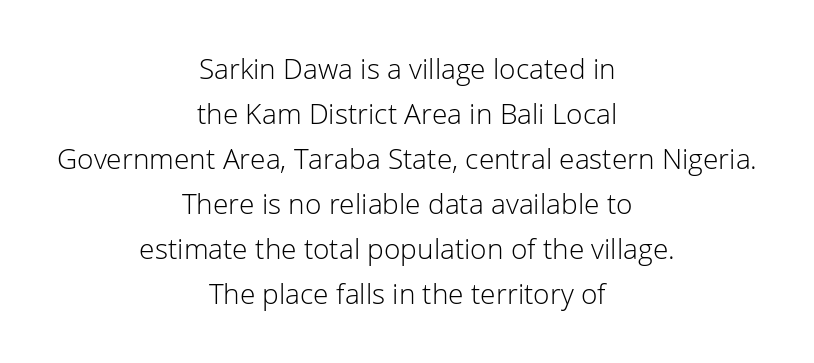
Q: Is the text bold? A: No.
Q: Is the text italic (slanted)? A: No, it is upright.
Q: Is the typeface a serif or a sans-serif typeface? A: Sans-serif.
Q: Is the text underlined? A: No.
Q: How is the paragraph aligned? A: Centered.
Q: Is the spacing between letters normal or unusually wide? A: Normal.
Q: Is the spacing between lines tight, normal or loose? A: Normal.
Q: Width (condensed, normal, or wide)? A: Normal.
Q: Stroke contrast? A: Low.
Q: x-height? A: Medium.
Q: Monospaced? A: No.
